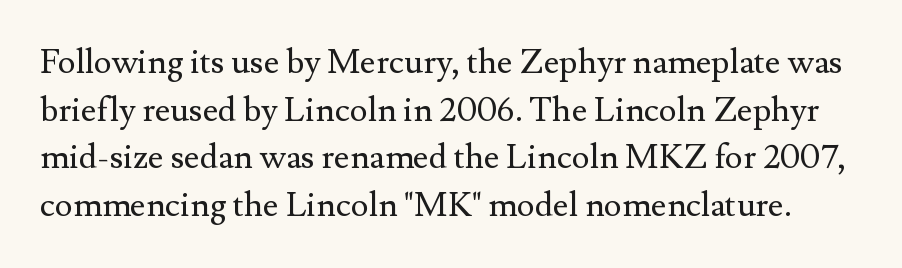
Compared with a typical body face, this is equally light or lighter still. Looks like regular typesetting: each glyph gets only the width it needs. The tracking reads as untouched default to a designer's eye. This block has exactly the height ordinary leading produces. Clear beneath every line of the passage. I'd call this a serif setting — the letters wear small feet.
